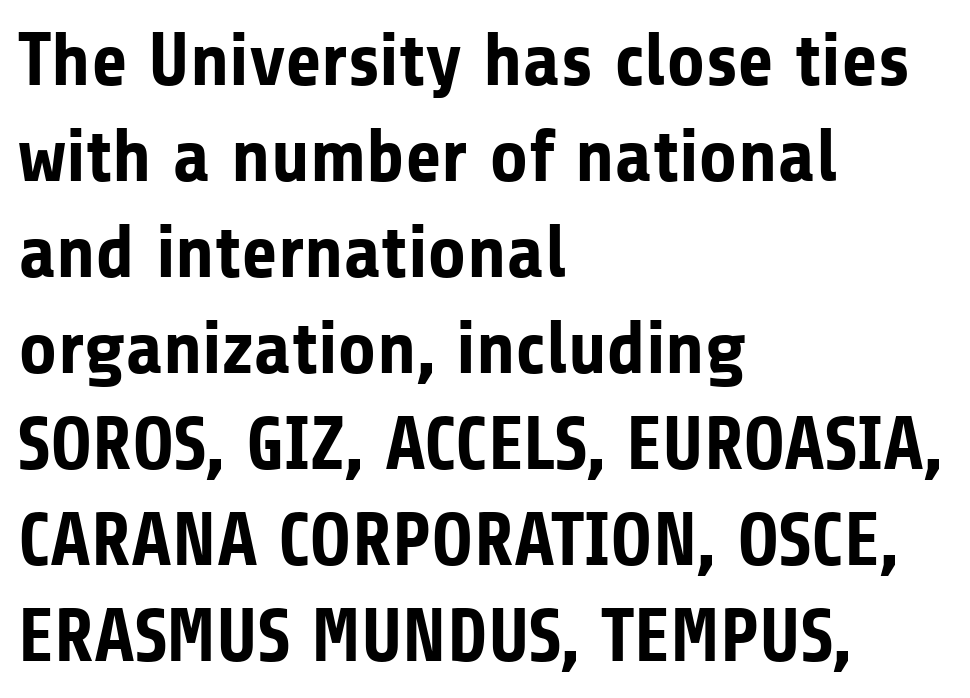
Proportional: the letters do not fall into vertical columns. Note: no serifs on the glyphs. The letters stand straight up with perfectly vertical stems. Descender tails drop into unmarked territory. Typeset ragged right — the left edge is the straight one.
